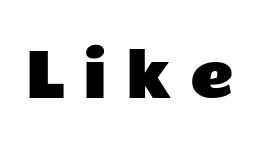
Substantial extra tracking has been applied to these lines. Serifs: no, the terminals of the letterforms are clean. The zone under the glyphs is completely vacant. Varying glyph widths throughout — classic text-font behaviour.
